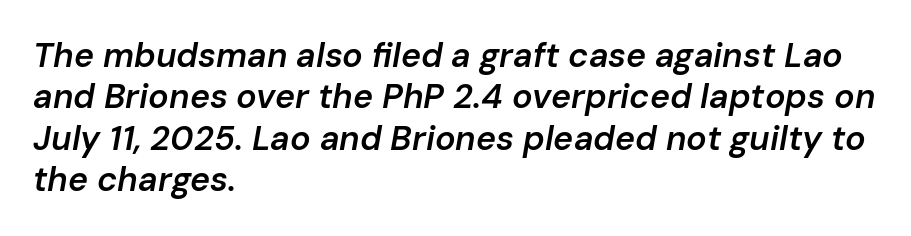
As a designer I'd log this as weight 600, semibold. The rendering keeps characters at their native spacing. When letters slant like this, we call the style italic. The lines are quadded left. Each row of text sits above clean, open space. Think of a printed novel: that variable character pitch is what you see here.
